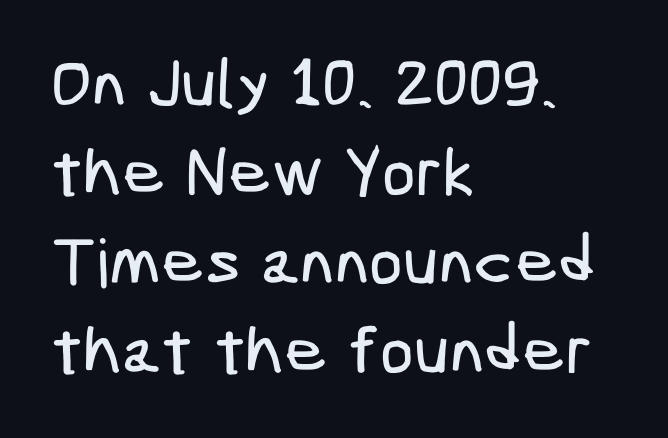
Horizontal bands of white between lines are of average thickness. The rag falls on the right side of this text block. Does the type have serifs? No, each stem ends abruptly. Decoration check: the copy has no underline.
